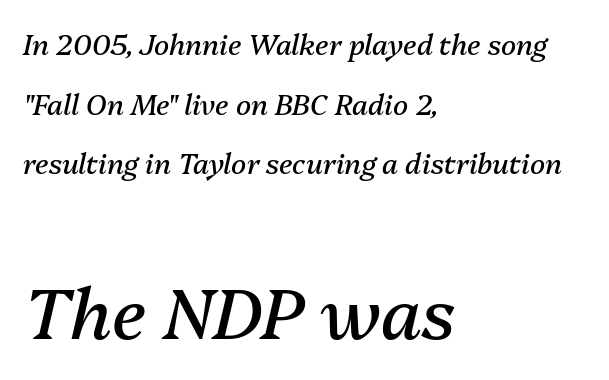
The lower block of text is set noticeably larger than the block above it. The face used here is proportionally spaced, like ordinary book or web type. The weight tops out at a normal text grade. Lines of text with bare space underneath.
